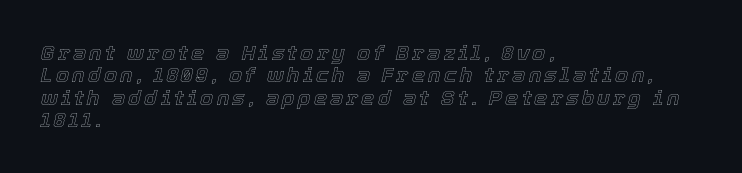
Clear beneath every line of the passage. Slant detected: the letters are inclined. Compared with typical paragraphs, the rows here are closer together. The paragraph shown leans on its left margin.
